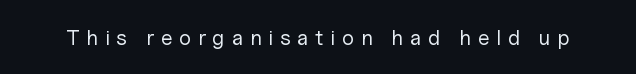
{"italic": "no", "bold": "no", "underline": "no", "letter_spacing": "wide", "letter_spacing_em": 0.33, "glyph_px": 21}
